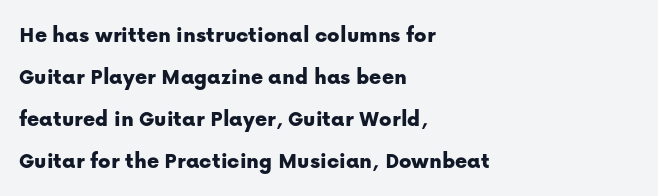
{"italic": "no", "underline": "no", "align": "left", "line_spacing_ratio": 1.83, "letter_spacing": "normal", "letter_spacing_em": 0.0, "glyph_px": 23}
